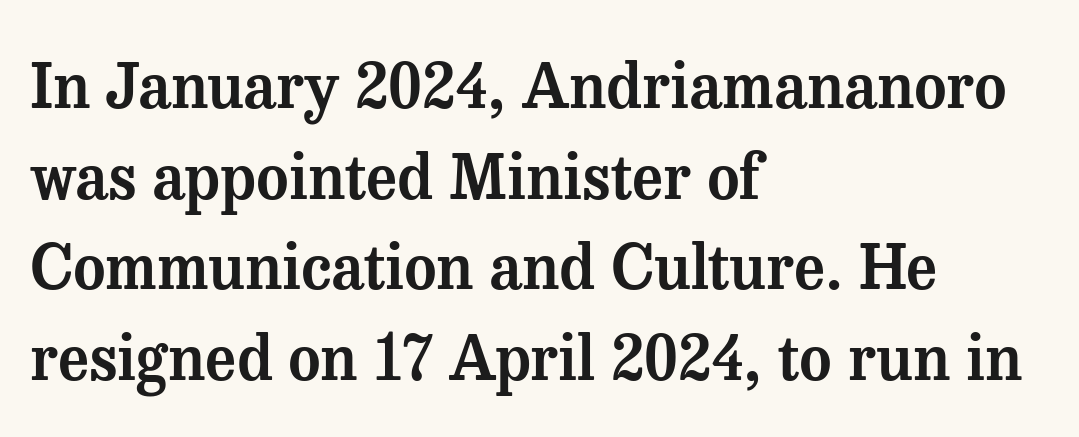
Q: Is the text italic (slanted)? A: No, it is upright.
Q: Is the typeface a serif or a sans-serif typeface? A: Serif.
Q: Is the text underlined? A: No.
Q: How is the paragraph aligned? A: Left-aligned.
Q: Is the spacing between letters normal or unusually wide? A: Normal.
Q: Is the spacing between lines tight, normal or loose? A: Normal.
Q: Width (condensed, normal, or wide)? A: Normal.
Q: Stroke contrast? A: Medium.
Q: x-height? A: Medium.
Q: Monospaced? A: No.
